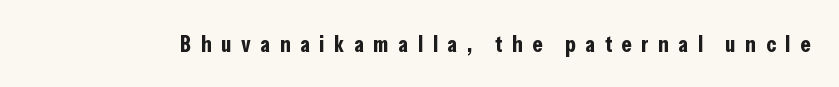
{"italic": "no", "bold": "yes", "underline": "no", "letter_spacing": "wide", "letter_spacing_em": 0.42, "glyph_px": 23}
